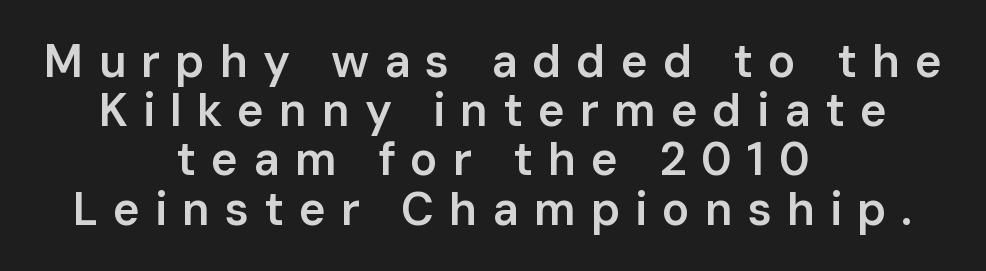
The image shows 46 px semibold sans-serif type, upright; set centered, tight line spacing (1.07x), unusually wide letter spacing (+0.32 em), not underlined; low stroke contrast and a medium x-height.
